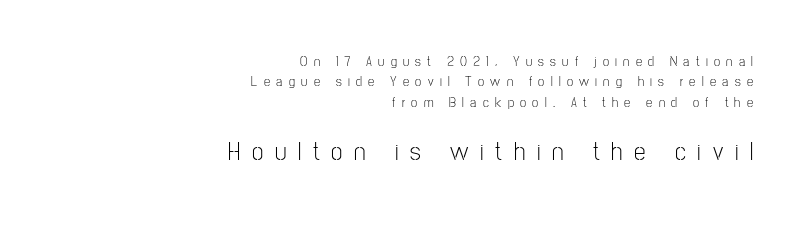
Q: Is the text bold? A: No.
Q: Is the text italic (slanted)? A: No, it is upright.
Q: Is the text underlined? A: No.
Q: How is the paragraph aligned? A: Right-aligned.
Q: Is the spacing between letters normal or unusually wide? A: Unusually wide.
Q: Is the spacing between lines tight, normal or loose? A: Normal.
Q: Which block of text is set in a larger size, the first (top) or the second (bottom)? A: The second (bottom) one.
